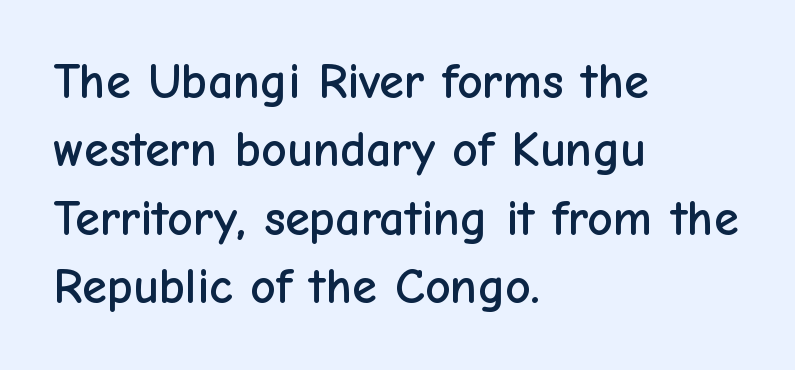
Q: Is the text italic (slanted)? A: No, it is upright.
Q: Is the typeface a serif or a sans-serif typeface? A: Sans-serif.
Q: Is the text underlined? A: No.
Q: How is the paragraph aligned? A: Left-aligned.
Q: Is the spacing between letters normal or unusually wide? A: Normal.
Q: Is the spacing between lines tight, normal or loose? A: Normal.
Q: Width (condensed, normal, or wide)? A: Normal.
Q: Stroke contrast? A: Low.
Q: x-height? A: Medium.
Q: Monospaced? A: No.
